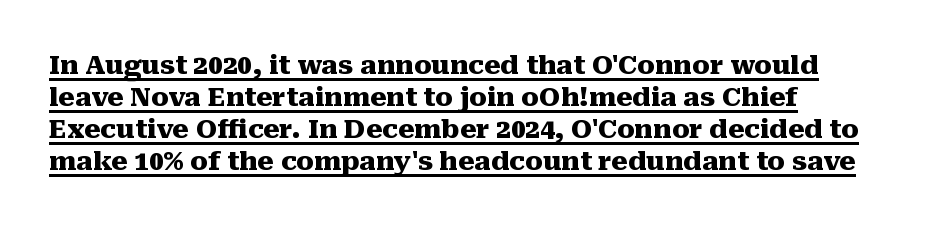
The words here are underlined. Italic: no, the glyphs are upright roman. Caption: multi-line text, flush left, ragged right. Notice how thick the strokes are: this is what a full bold looks like. Standard letterfit; no display-style spreading of the glyphs.
